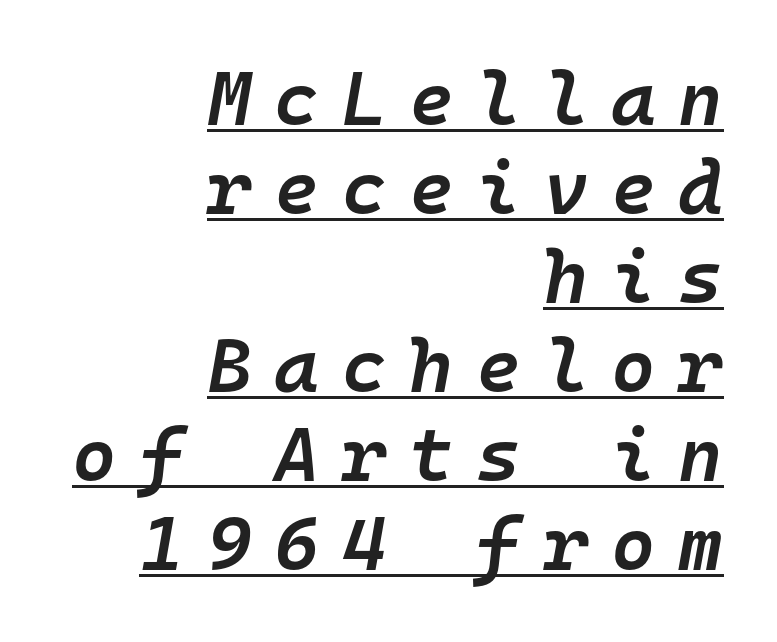
Looking at the ascenders, they clearly lean. Teacher's note: observe the even right margin — that is flush-right alignment. Is there an underline? Yes — a line sits under the letters. The horizontal fit of the characters is loose and conspicuously gappy.
